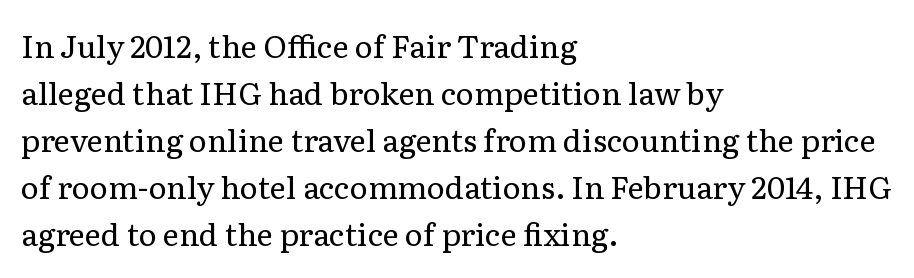
The image shows 31 px regular-weight serif type, upright; set left-aligned, normal line spacing (1.52x), normal letter spacing, not underlined; low stroke contrast and a medium x-height.
